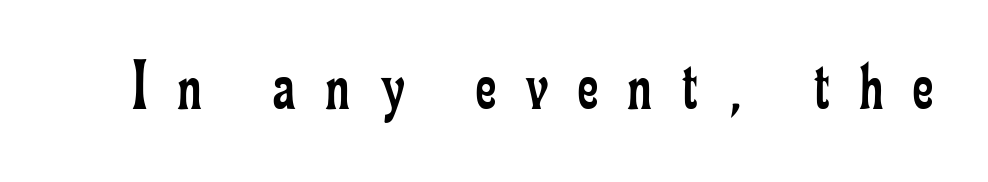
The image shows 72 px regular-weight, condensed serif type, upright; set unusually wide letter spacing (+0.41 em), not underlined; low stroke contrast and a small x-height.
